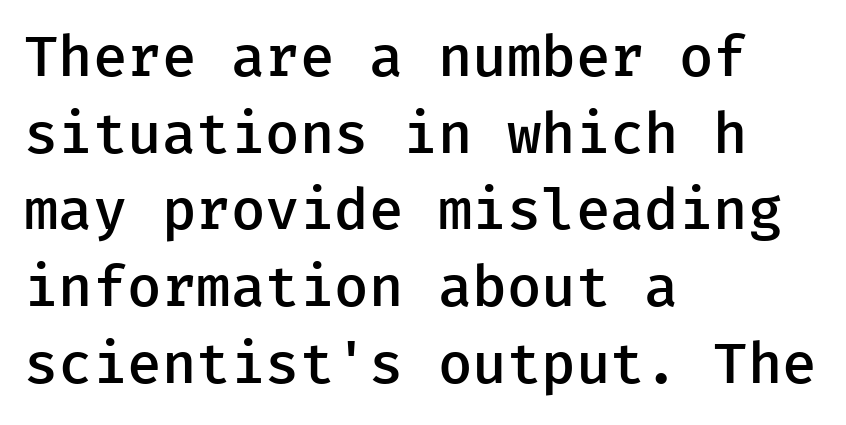
Q: Is the text bold? A: Semi-bold.
Q: Is the text italic (slanted)? A: No, it is upright.
Q: Is the typeface a serif or a sans-serif typeface? A: Sans-serif.
Q: Is the text underlined? A: No.
Q: How is the paragraph aligned? A: Left-aligned.
Q: Is the spacing between letters normal or unusually wide? A: Normal.
Q: Is the spacing between lines tight, normal or loose? A: Normal.
Q: Width (condensed, normal, or wide)? A: Normal.
Q: Stroke contrast? A: Low.
Q: x-height? A: Medium.
